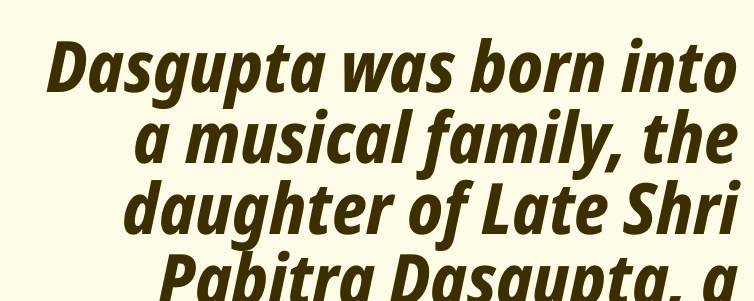
Q: Is the text bold? A: Yes.
Q: Is the text italic (slanted)? A: Yes, it leans right by about 12 degrees.
Q: Is the text underlined? A: No.
Q: How is the paragraph aligned? A: Right-aligned.
Q: Is the spacing between letters normal or unusually wide? A: Normal.
Q: Is the spacing between lines tight, normal or loose? A: Tight.
Q: Width (condensed, normal, or wide)? A: Condensed.
Q: Stroke contrast? A: Low.
Q: x-height? A: Medium.
Q: Monospaced? A: No.
